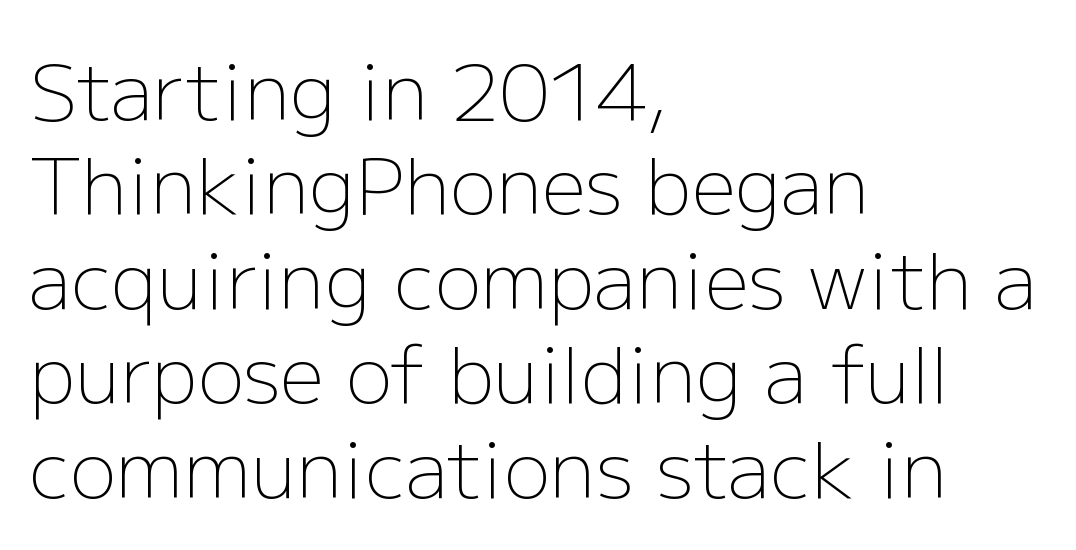
Q: Is the text bold? A: No.
Q: Is the text italic (slanted)? A: No, it is upright.
Q: Is the typeface a serif or a sans-serif typeface? A: Sans-serif.
Q: Is the text underlined? A: No.
Q: How is the paragraph aligned? A: Left-aligned.
Q: Is the spacing between letters normal or unusually wide? A: Normal.
Q: Width (condensed, normal, or wide)? A: Normal.
Q: Stroke contrast? A: Low.
Q: x-height? A: Medium.
Q: Monospaced? A: No.
